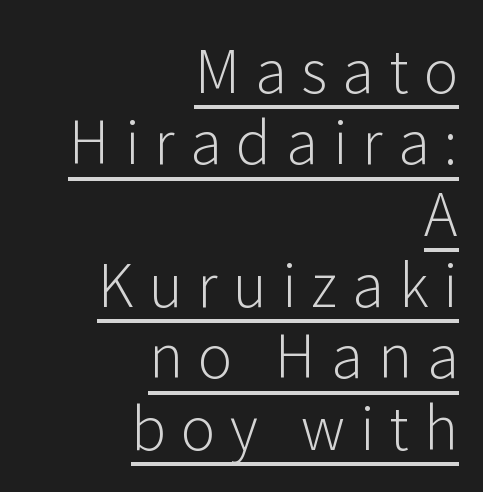
{"serif": "no", "italic": "no", "bold": "no", "weight": "light", "width": "normal", "stroke_contrast": "low", "x_height": "medium", "monospaced": "no", "underline": "yes", "align": "right", "line_spacing_ratio": 1.23, "letter_spacing": "wide", "letter_spacing_em": 0.26, "glyph_px": 58}
